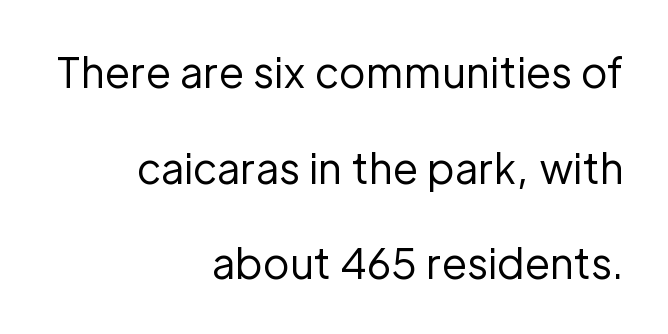
Letters rest on an invisible, unmarked baseline. Letterform terminals end flat and unadorned throughout the passage. Words appear dense and cohesive because spacing is normal. The paragraph shown leans on its right margin.
